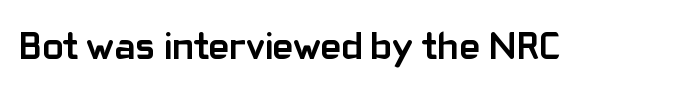
The image shows 39 px semibold sans-serif type, upright; set normal letter spacing, not underlined; low stroke contrast and a medium x-height.
